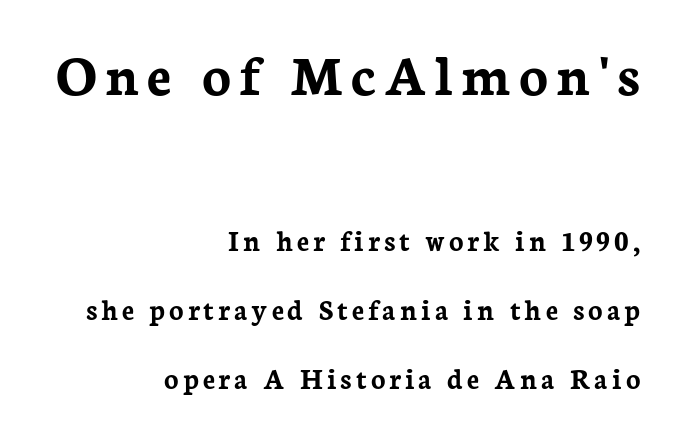
Q: Is the text bold? A: Yes.
Q: Is the text italic (slanted)? A: No, it is upright.
Q: Is the typeface a serif or a sans-serif typeface? A: Serif.
Q: Is the text underlined? A: No.
Q: How is the paragraph aligned? A: Right-aligned.
Q: Is the spacing between lines tight, normal or loose? A: Loose.
Q: Which block of text is set in a larger size, the first (top) or the second (bottom)? A: The first (top) one.
Q: Width (condensed, normal, or wide)? A: Normal.
Q: Stroke contrast? A: Low.
Q: x-height? A: Medium.
Q: Monospaced? A: No.
